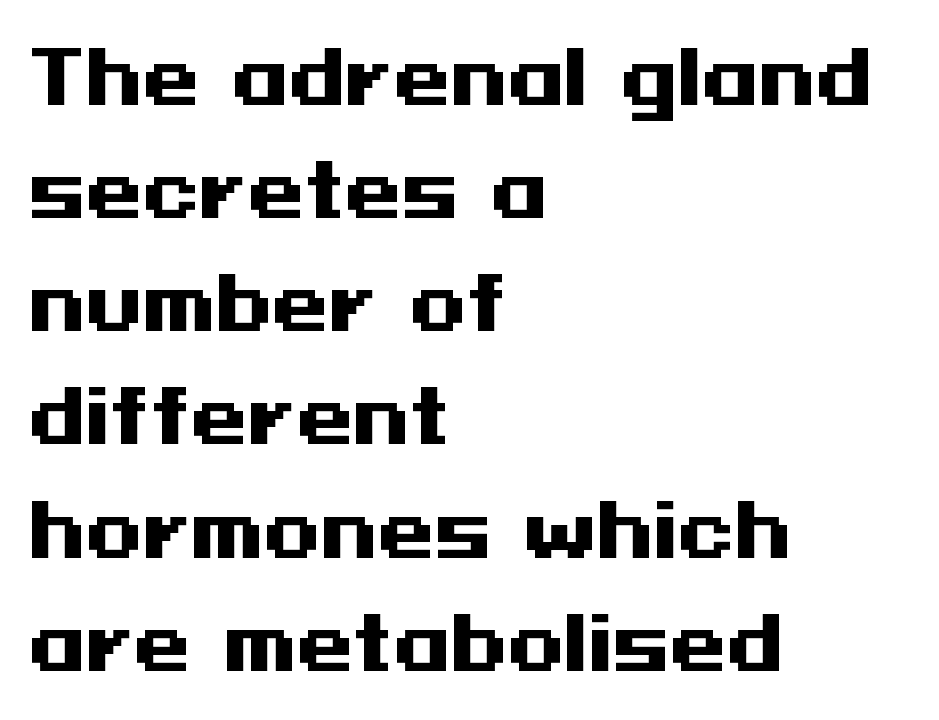
The sample has been set heavy, in full bold. This sample keeps an unexceptional amount of space between lines. Observe the ordinary spacing: letters are neighbours, not strangers. The glyphs are unaccompanied by any horizontal stroke below them. Reading down the block, your eye returns to a fixed left position each line. Posture: upright roman.
